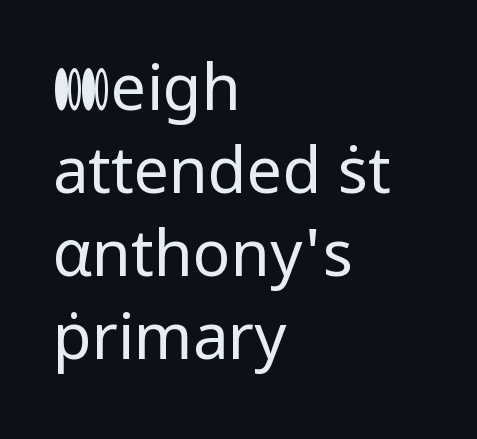
Q: Is the text bold? A: No.
Q: Is the text italic (slanted)? A: No, it is upright.
Q: Is the typeface a serif or a sans-serif typeface? A: Sans-serif.
Q: Is the text underlined? A: No.
Q: How is the paragraph aligned? A: Left-aligned.
Q: Is the spacing between letters normal or unusually wide? A: Normal.
Q: Is the spacing between lines tight, normal or loose? A: Normal.
Q: Width (condensed, normal, or wide)? A: Normal.
Q: Stroke contrast? A: Low.
Q: x-height? A: Medium.
Q: Monospaced? A: No.
